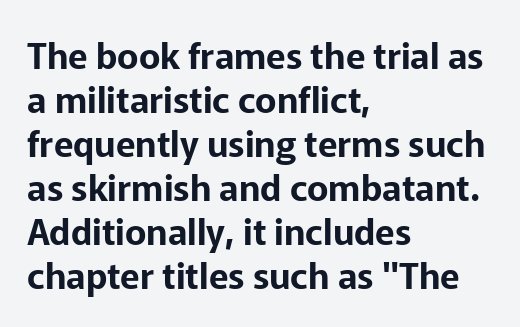
Q: Is the text italic (slanted)? A: No, it is upright.
Q: Is the typeface a serif or a sans-serif typeface? A: Sans-serif.
Q: Is the text underlined? A: No.
Q: How is the paragraph aligned? A: Left-aligned.
Q: Is the spacing between letters normal or unusually wide? A: Normal.
Q: Width (condensed, normal, or wide)? A: Normal.
Q: Stroke contrast? A: Low.
Q: x-height? A: Medium.
Q: Monospaced? A: No.
